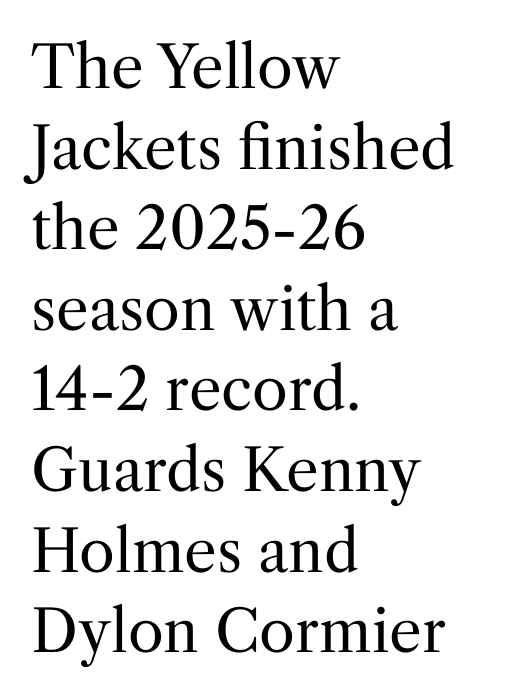
{"serif": "yes", "italic": "no", "bold": "no", "weight": "regular", "width": "normal", "stroke_contrast": "medium", "x_height": "medium", "monospaced": "no", "underline": "no", "align": "left", "line_spacing": "normal", "line_spacing_ratio": 1.39, "letter_spacing": "normal", "letter_spacing_em": 0.0, "glyph_px": 58}
